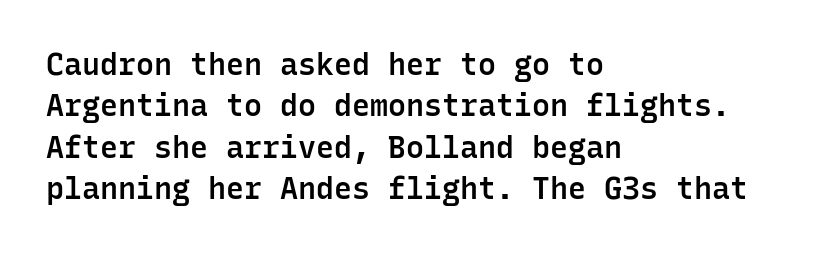
The image shows 30 px semibold sans-serif type, upright, monospaced; set left-aligned, normal line spacing (1.38x), normal letter spacing, not underlined; low stroke contrast and a medium x-height.
